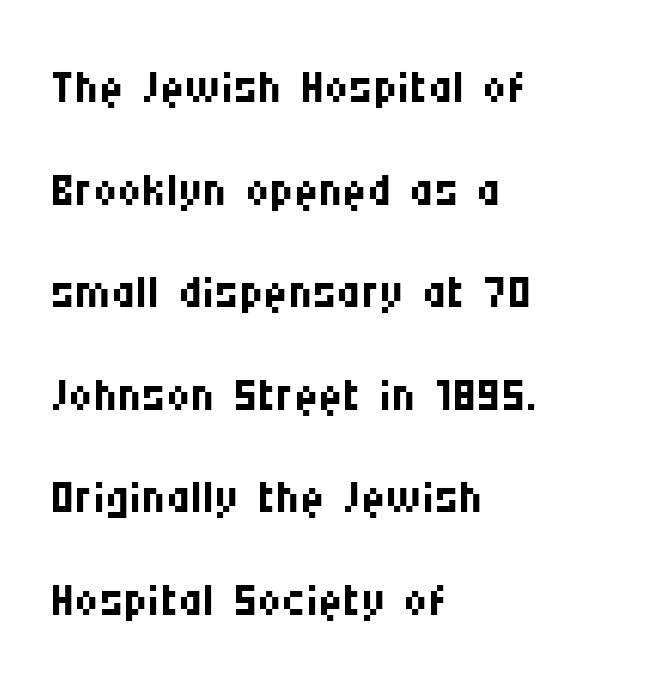
The image shows 67 px regular-weight, condensed sans-serif type, upright; set left-aligned, normal line spacing (1.53x), normal letter spacing, not underlined; medium stroke contrast and a large x-height.
